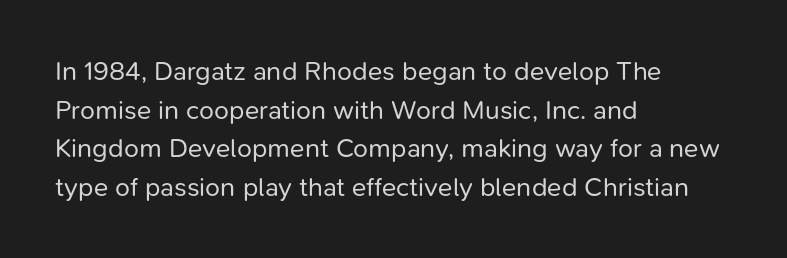
The image shows 27 px text type, upright; set left-aligned, normal line spacing (1.43x), normal letter spacing, not underlined.
